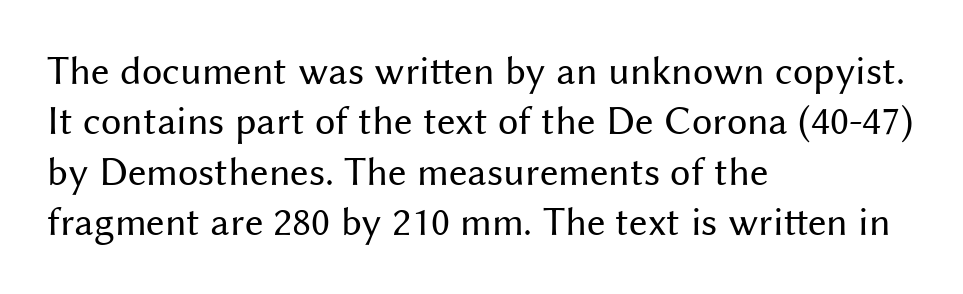
Is this a fixed-width face? No — the glyphs have proportional, varying widths. Heft: none added — not bold. If you drew a ruler down the left edge, every line would touch it. Characters remain perfectly vertical along every line. The gaps between neighbouring characters are ordinary and unremarkable. These lines are composed in type without serifs.
